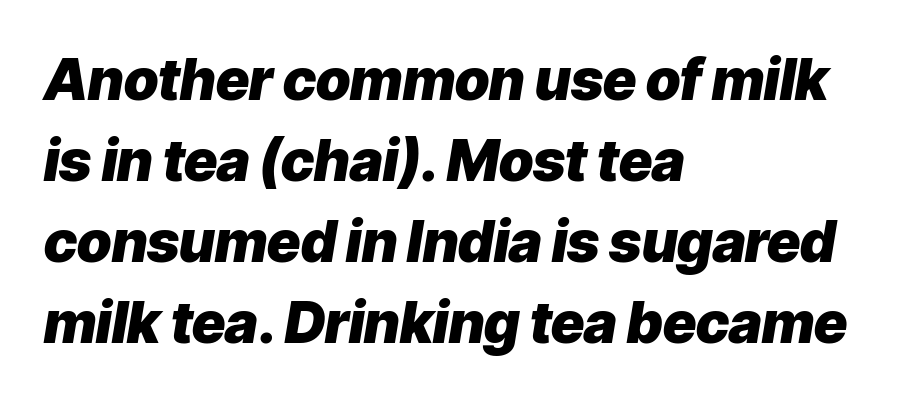
Think of a printed novel: that variable character pitch is what you see here. These lines sit exactly where default settings would place them. Strokes here are thick enough to call this a true bold. Notice how the passage keeps a crisp vertical edge on the left only.
